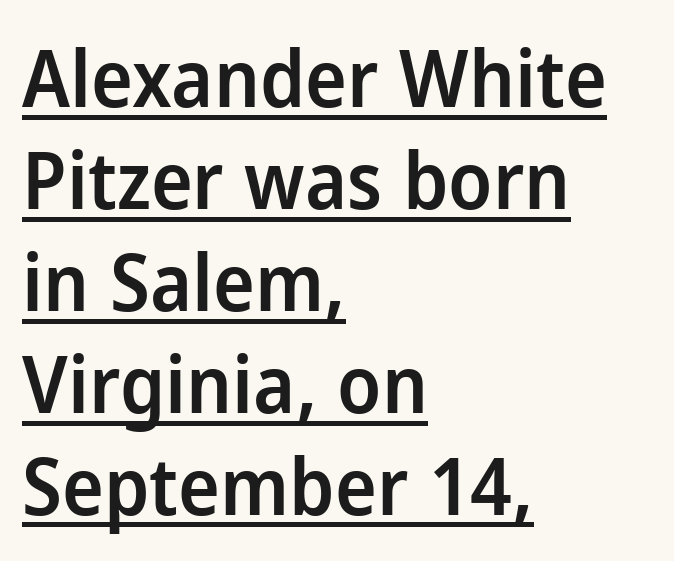
Q: Is the text bold? A: Semi-bold.
Q: Is the text italic (slanted)? A: No, it is upright.
Q: Is the typeface a serif or a sans-serif typeface? A: Sans-serif.
Q: Is the text underlined? A: Yes.
Q: How is the paragraph aligned? A: Left-aligned.
Q: Is the spacing between letters normal or unusually wide? A: Normal.
Q: Is the spacing between lines tight, normal or loose? A: Normal.
Q: Width (condensed, normal, or wide)? A: Normal.
Q: Stroke contrast? A: Low.
Q: x-height? A: Medium.
Q: Monospaced? A: No.
